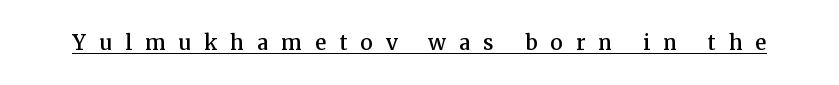
The image shows 28 px serif type, upright; set unusually wide letter spacing (+0.46 em), underlined; medium stroke contrast and a medium x-height.
